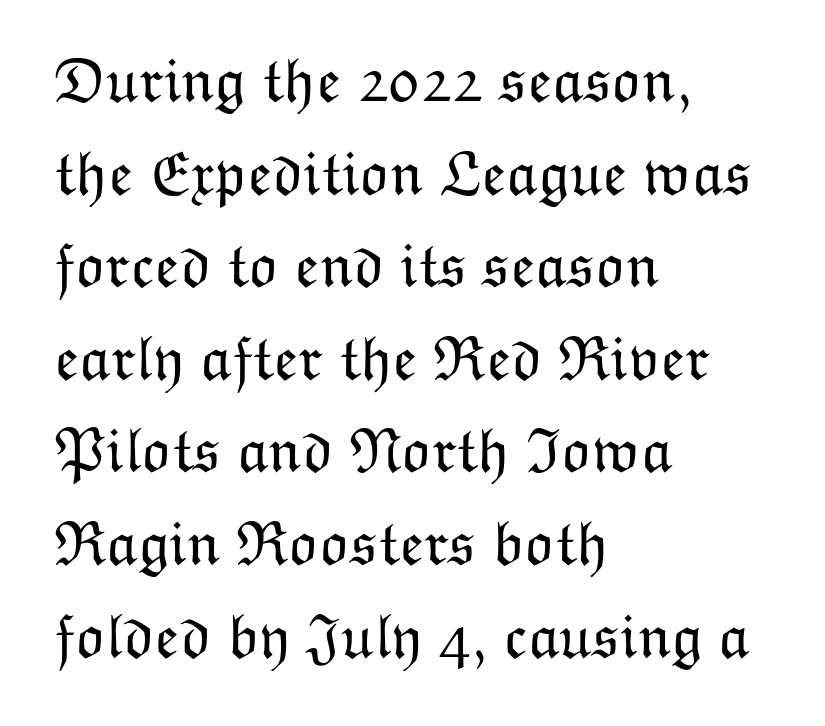
Q: Is the text bold? A: No.
Q: Is the text italic (slanted)? A: No, it is upright.
Q: Is the text underlined? A: No.
Q: How is the paragraph aligned? A: Left-aligned.
Q: Is the spacing between letters normal or unusually wide? A: Normal.
Q: Is the spacing between lines tight, normal or loose? A: Normal.
Q: Width (condensed, normal, or wide)? A: Normal.
Q: Stroke contrast? A: Low.
Q: x-height? A: Medium.
Q: Monospaced? A: No.
